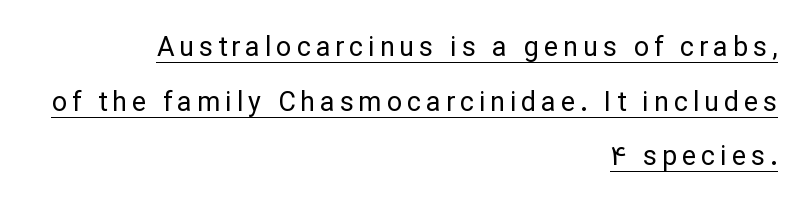
Right-aligned paragraph, ragged on the left. Designer's note — italics off, roman on. The space between consecutive lines is lavish. Does a line run under the words? Yes, clearly.
